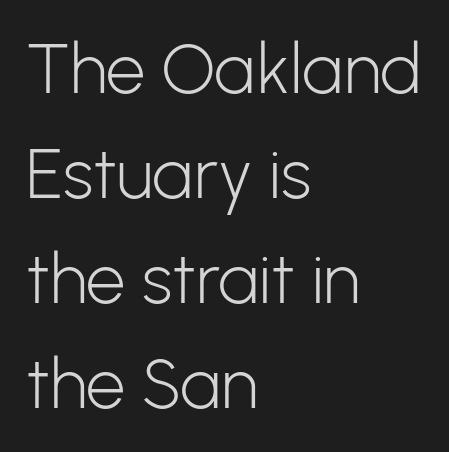
{"serif": "no", "italic": "no", "bold": "no", "weight": "light", "width": "normal", "stroke_contrast": "low", "x_height": "medium", "monospaced": "no", "underline": "no", "align": "left", "line_spacing": "normal", "line_spacing_ratio": 1.5, "letter_spacing": "normal", "letter_spacing_em": 0.0, "glyph_px": 70}
